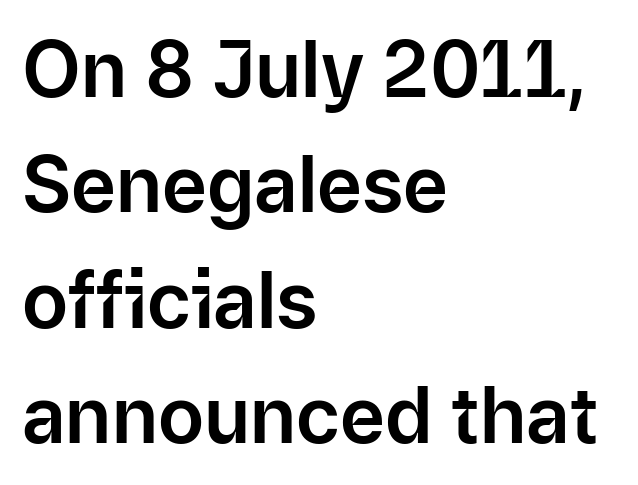
Font category for this specimen: sans-serif. The specimen omits any rule beneath the text block's lines. Every row of glyphs begins at an identical x-position on the left. Note the varied advance widths — an 'i' is clearly narrower than an 'm'. The line texture is even and compact thanks to regular tracking.
